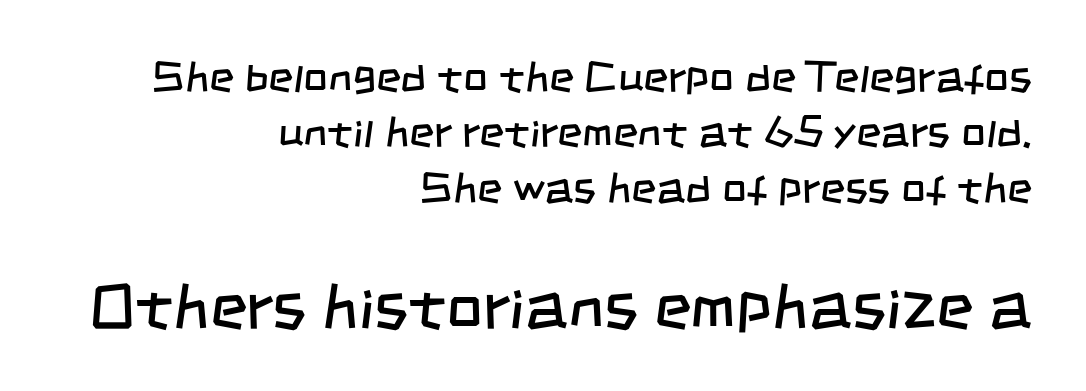
Each letter keeps its own natural width here, so spacing adapts to shape. The baseline area is clear. This sample keeps an unexceptional amount of space between lines. Standard letterfit; no display-style spreading of the glyphs. Every row of glyphs terminates at an identical x-position on the right.
